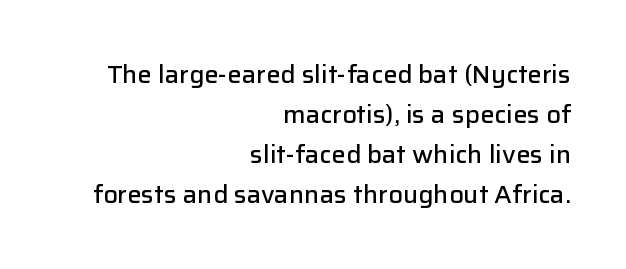
{"italic": "no", "bold": "semi", "underline": "no", "align": "right", "line_spacing": "normal", "line_spacing_ratio": 1.66, "letter_spacing": "normal", "letter_spacing_em": 0.0, "glyph_px": 24}
